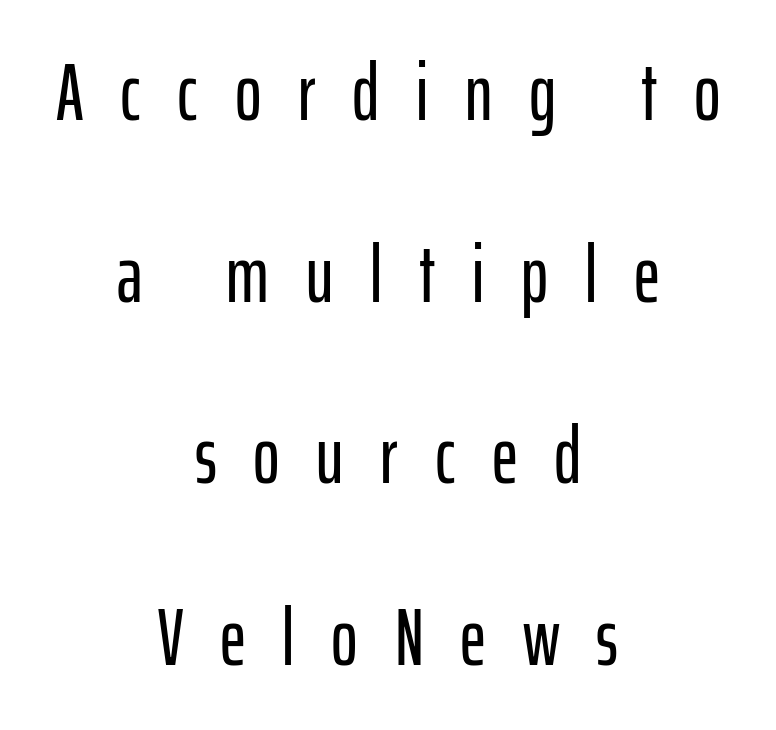
Widely set lines give the paragraph a tall, airy silhouette. I'd call this a sans setting — the letters go barefoot. Horizontal alignment here is central, giving a formal, balanced look. Every character sits straight up, as roman type does.
